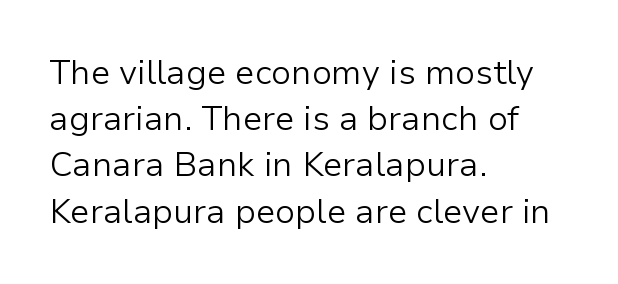
{"serif": "no", "italic": "no", "bold": "no", "weight": "light", "width": "normal", "stroke_contrast": "low", "x_height": "medium", "monospaced": "no", "underline": "no", "align": "left", "line_spacing": "normal", "line_spacing_ratio": 1.36, "letter_spacing": "normal", "letter_spacing_em": 0.0, "glyph_px": 34}
